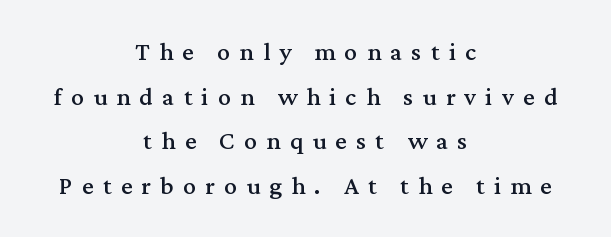
{"italic": "no", "underline": "no", "align": "center", "line_spacing_ratio": 1.72, "letter_spacing": "wide", "letter_spacing_em": 0.35, "glyph_px": 26}
